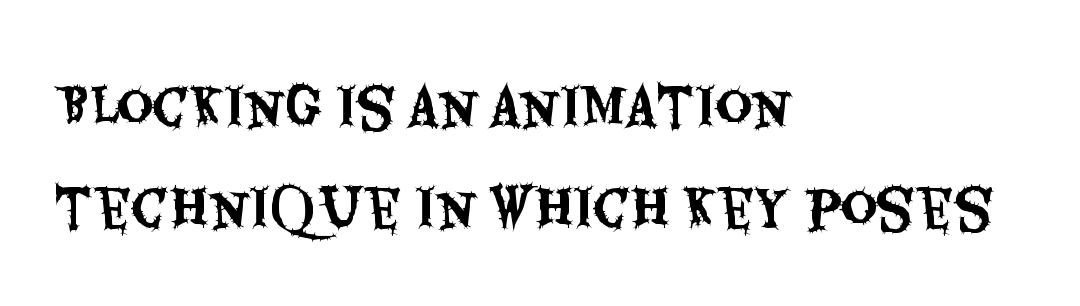
The image shows 51 px condensed sans-serif type, upright; set left-aligned, loose line spacing (1.99x), normal letter spacing, not underlined; medium stroke contrast and a large x-height.
